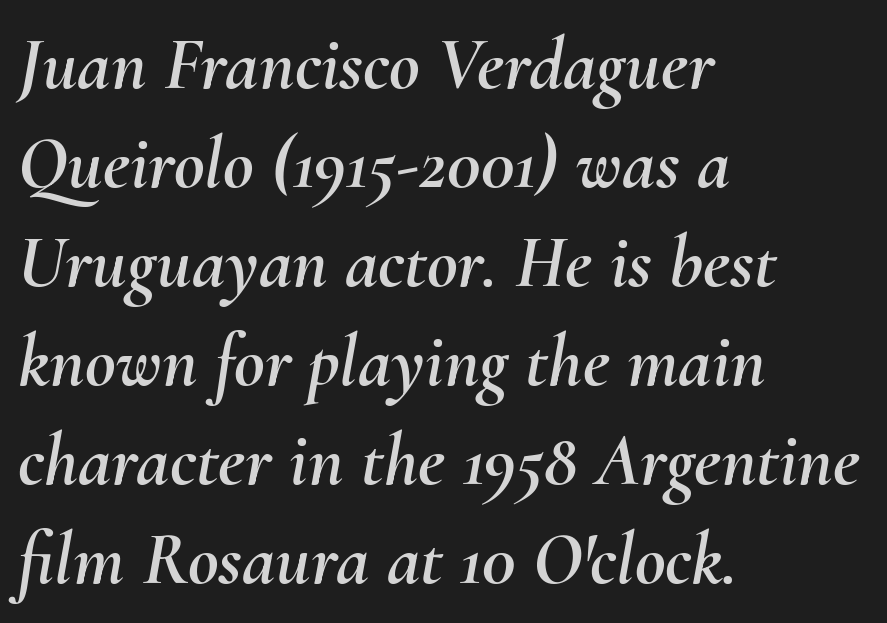
{"italic": "yes", "lean": "right", "slant_degrees": 10, "width": "normal", "stroke_contrast": "medium", "x_height": "small", "monospaced": "no", "underline": "no", "align": "left", "line_spacing": "normal", "line_spacing_ratio": 1.32, "letter_spacing": "normal", "letter_spacing_em": 0.0, "glyph_px": 75}
